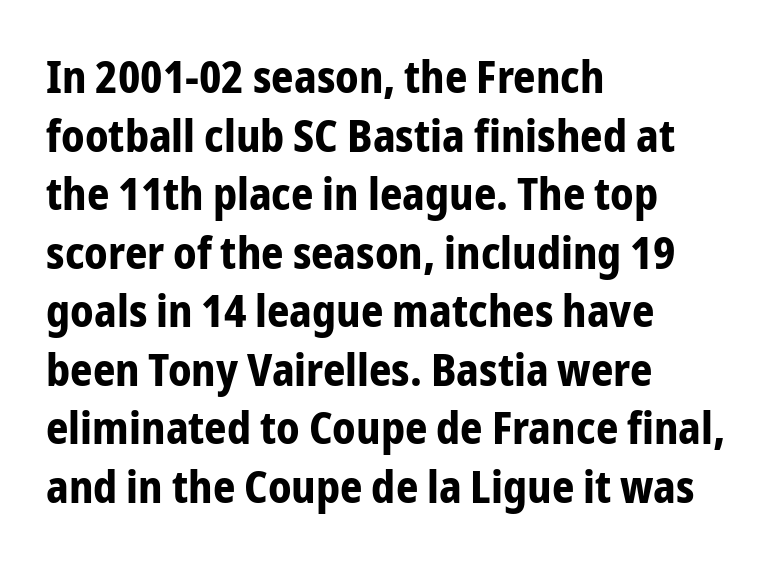
{"serif": "no", "italic": "no", "bold": "yes", "weight": "bold", "width": "condensed", "stroke_contrast": "low", "x_height": "medium", "monospaced": "no", "underline": "no", "align": "left", "line_spacing": "normal", "line_spacing_ratio": 1.33, "letter_spacing": "normal", "letter_spacing_em": 0.0, "glyph_px": 44}
